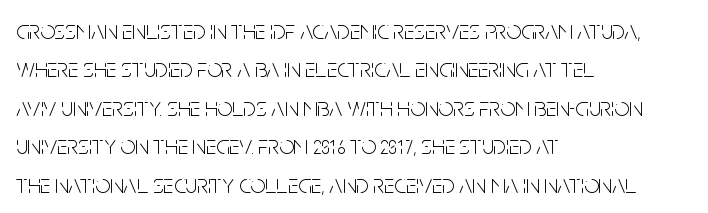
Q: Is the text bold? A: No.
Q: Is the text italic (slanted)? A: No, it is upright.
Q: Is the text underlined? A: No.
Q: How is the paragraph aligned? A: Left-aligned.
Q: Is the spacing between letters normal or unusually wide? A: Normal.
Q: Is the spacing between lines tight, normal or loose? A: Normal.
